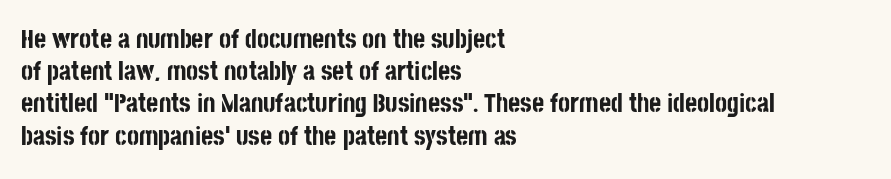
The image shows 26 px bold type, upright; set left-aligned, line spacing 1.24x, normal letter spacing, not underlined.
